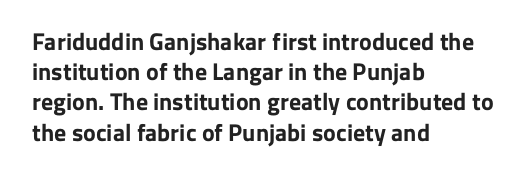
The image shows 24 px bold type, upright; set left-aligned, normal line spacing (1.26x), normal letter spacing, not underlined.
